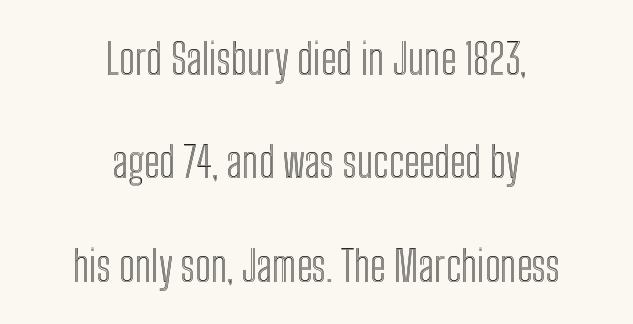
{"italic": "no", "width": "condensed", "x_height": "medium", "monospaced": "no", "underline": "no", "align": "center", "line_spacing": "loose", "line_spacing_ratio": 2.46, "letter_spacing": "normal", "letter_spacing_em": 0.0, "glyph_px": 42}
